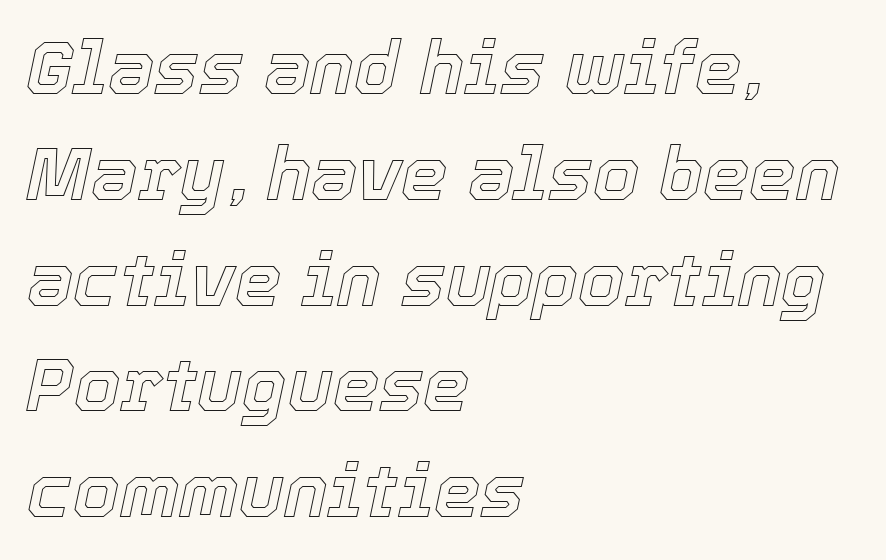
Q: Is the text italic (slanted)? A: Yes, it leans right by about 12 degrees.
Q: Is the text underlined? A: No.
Q: How is the paragraph aligned? A: Left-aligned.
Q: Is the spacing between letters normal or unusually wide? A: Normal.
Q: Is the spacing between lines tight, normal or loose? A: Normal.
Q: Width (condensed, normal, or wide)? A: Normal.
Q: x-height? A: Medium.
Q: Monospaced? A: No.
